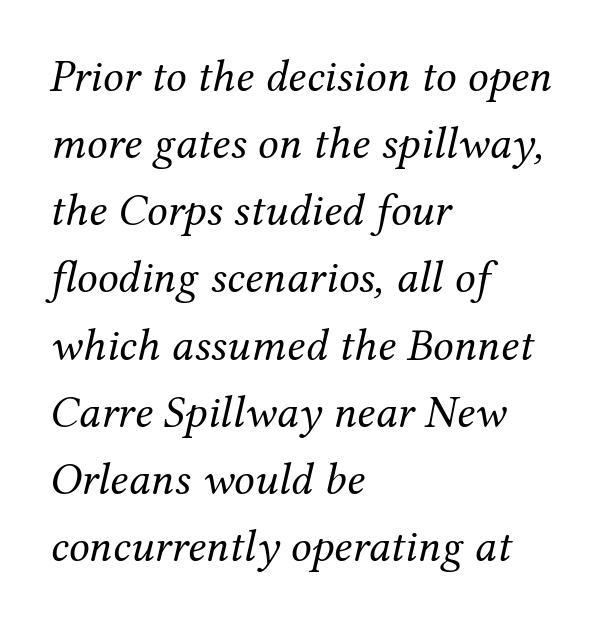
The image shows 46 px regular-weight serif type, italic (leaning right); set left-aligned, normal line spacing (1.46x), normal letter spacing, not underlined; medium stroke contrast and a medium x-height.
